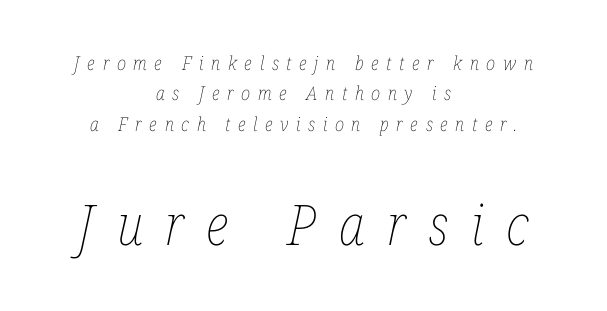
On a weight scale, this lands at 450 or below. Scale increases going downward across the two blocks. Baseline-to-baseline distance is the conventional proportion of letter height. Honestly, the letter spacing is so wide it's the main thing you notice. One-word summary of the alignment: center. Lines of text with bare space underneath.
